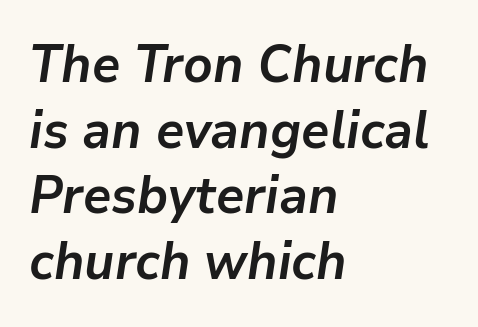
The image shows 52 px semibold type, italic (leaning right); set left-aligned, normal line spacing (1.26x), normal letter spacing, not underlined; low stroke contrast and a medium x-height.
